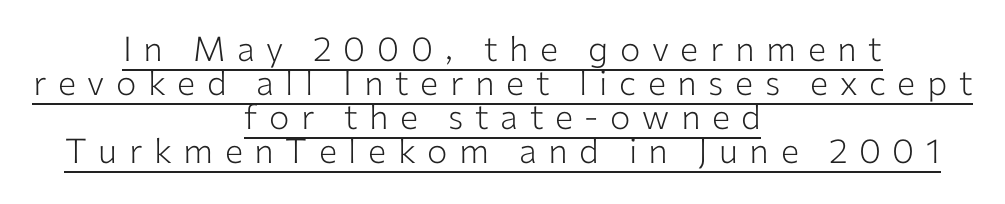
Here the glyphs are tracked loosely, breaking word shapes into spaced letters. These lines were composed using upright roman letters. If you folded the block vertically in half, each line would mirror itself in length. No heavy texture on the line: the type isn't bold. In terms of leading, this rendering errs on the cramped side.
